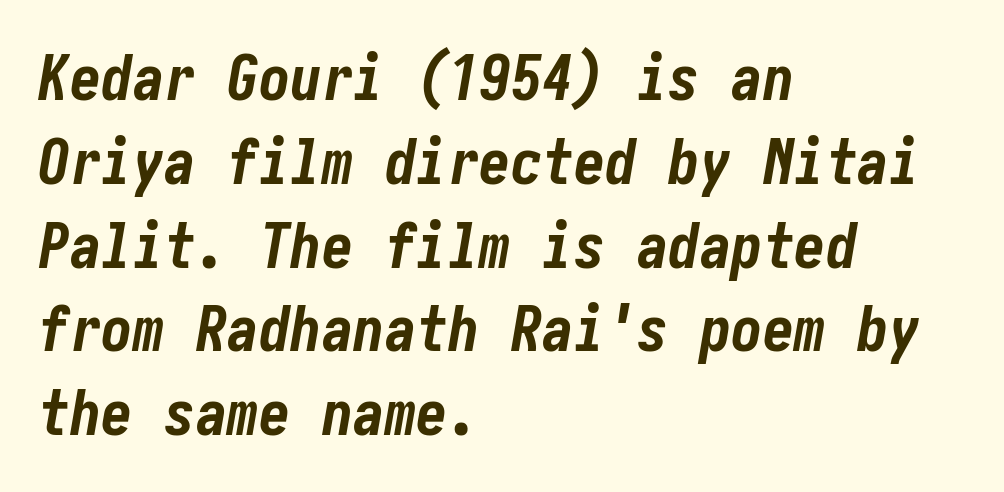
{"italic": "yes", "lean": "right", "slant_degrees": 10, "bold": "yes", "weight": "bold", "width": "condensed", "stroke_contrast": "low", "x_height": "medium", "underline": "no", "align": "left", "line_spacing": "normal", "line_spacing_ratio": 1.33, "letter_spacing": "normal", "letter_spacing_em": 0.0, "glyph_px": 63}
